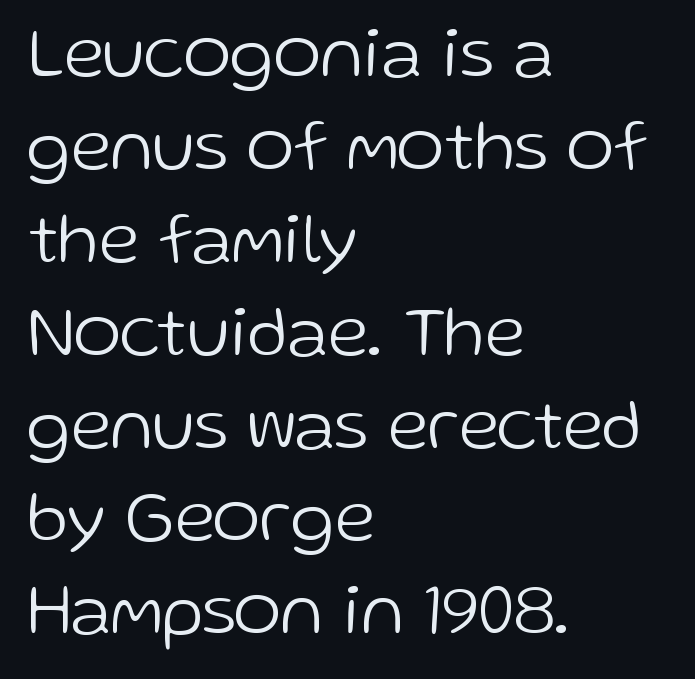
{"serif": "no", "italic": "no", "bold": "no", "weight": "light", "width": "normal", "stroke_contrast": "low", "x_height": "medium", "monospaced": "no", "underline": "no", "align": "left", "line_spacing": "normal", "line_spacing_ratio": 1.29, "letter_spacing": "normal", "letter_spacing_em": 0.0, "glyph_px": 72}
